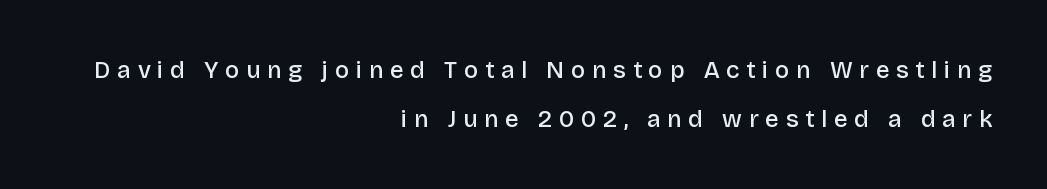
The image shows 24 px text type, upright; set right-aligned, loose line spacing (2.03x), unusually wide letter spacing (+0.28 em), not underlined.
